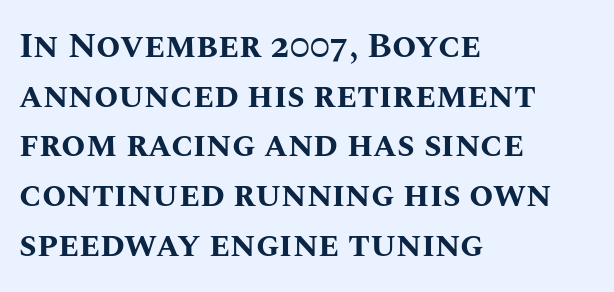
Q: Is the text bold? A: Yes.
Q: Is the text italic (slanted)? A: No, it is upright.
Q: Is the text underlined? A: No.
Q: How is the paragraph aligned? A: Left-aligned.
Q: Is the spacing between letters normal or unusually wide? A: Normal.
Q: Is the spacing between lines tight, normal or loose? A: Normal.
Q: Width (condensed, normal, or wide)? A: Normal.
Q: Stroke contrast? A: Medium.
Q: x-height? A: Large.
Q: Monospaced? A: No.
